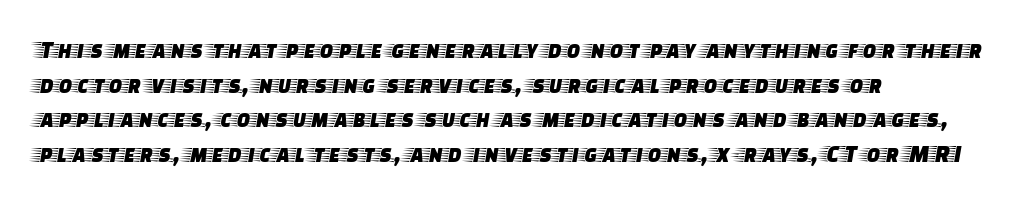
{"underline": "no", "align": "left", "line_spacing": "normal", "line_spacing_ratio": 1.39, "letter_spacing": "normal", "letter_spacing_em": 0.0, "glyph_px": 25}
